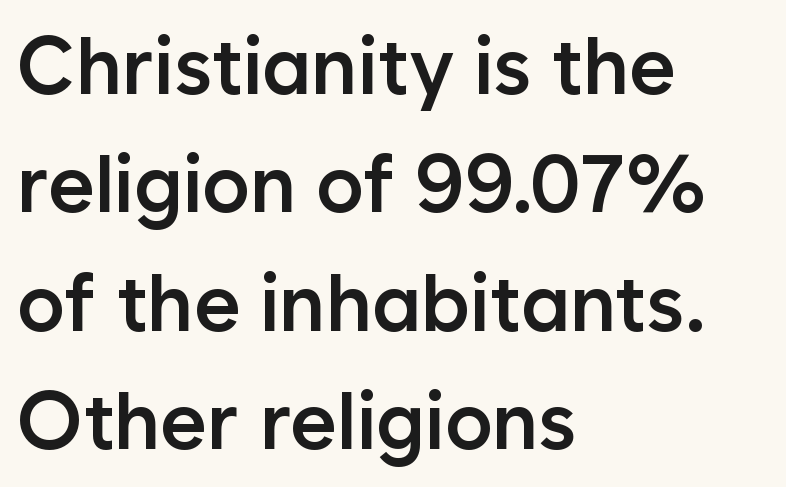
{"serif": "no", "italic": "no", "bold": "semi", "weight": "semibold", "width": "normal", "stroke_contrast": "low", "x_height": "medium", "monospaced": "no", "underline": "no", "align": "left", "line_spacing": "normal", "line_spacing_ratio": 1.48, "letter_spacing": "normal", "letter_spacing_em": 0.0, "glyph_px": 80}
